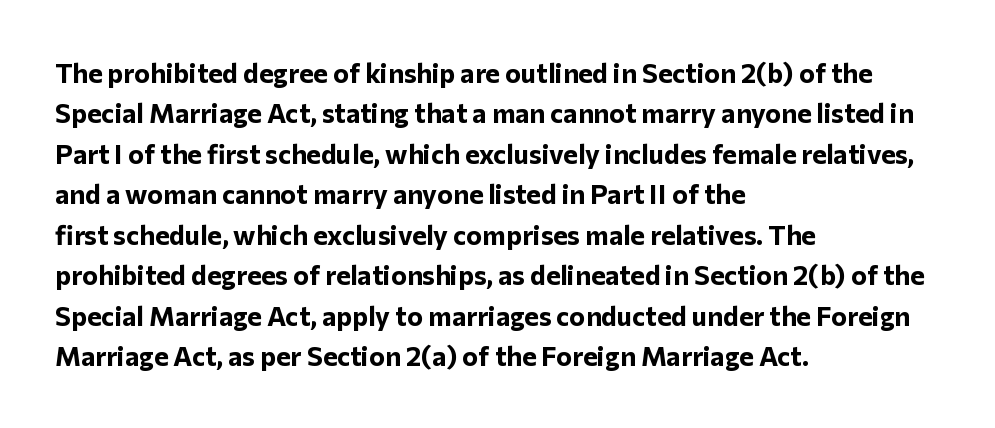
The image shows 27 px bold type, upright; set left-aligned, normal line spacing (1.5x), normal letter spacing, not underlined.
